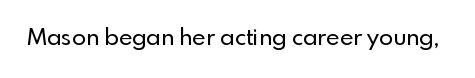
Each word holds together tightly as a unit, with standard inter-letter gaps. Posture: upright roman. The specimen omits any rule beneath the text block's lines.
